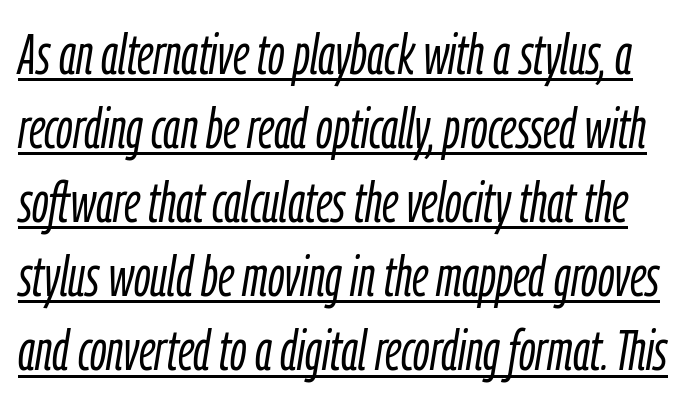
Characters follow at the spacing the type designer built in. Looking at the ascenders, they clearly lean. Underlining? Definitely there. Quick note: interline space is typical. Weight: not bold — regular or lighter. You could not count columns in this text — the font is proportionally spaced.
